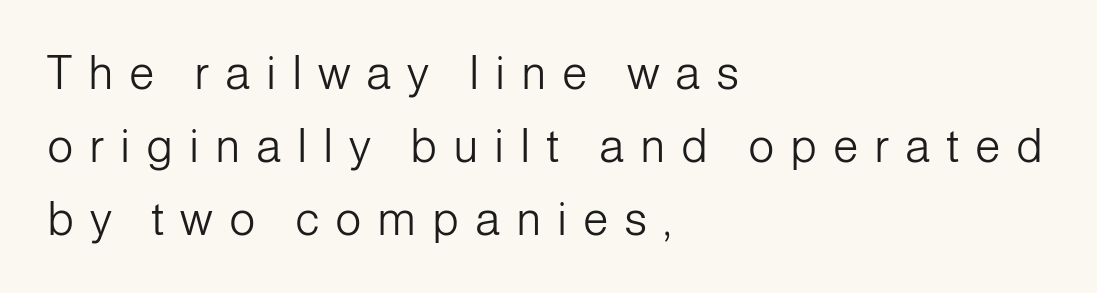
Horizontal alignment here is leftward, the default for most running prose. The letters are spread apart with noticeably loose tracking. Is the type heavy? It reads as light-to-regular instead. No italicization has been applied; the sample stays upright.
